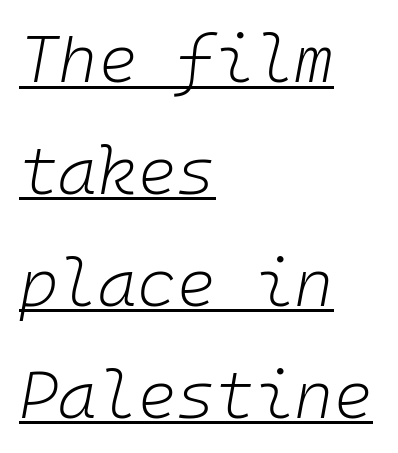
Students, note that the glyphs here touch the page at normal intervals. Looks like terminal output: every glyph gets an equal slot. The typeface has the unassuming heft of standard copy or less. Visually the block forms a straight wall on the left and a jagged coastline on the right. Posture: slanted. A continuous stroke trails under the words, as in a hyperlink.
